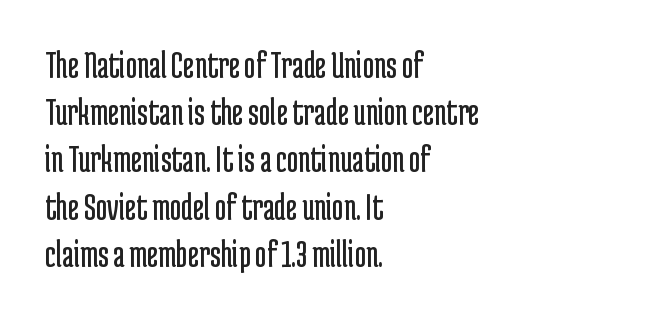
Line starts are locked; line ends wander. The space directly below the letters is spotless. The letters advance in unequal steps, a hallmark of proportional type. This is sans-serif lettering, the kind often seen on screens and signage. Italic? Not at all — the glyphs are vertical. The letters look calm and open, with moderate or lighter stems.
